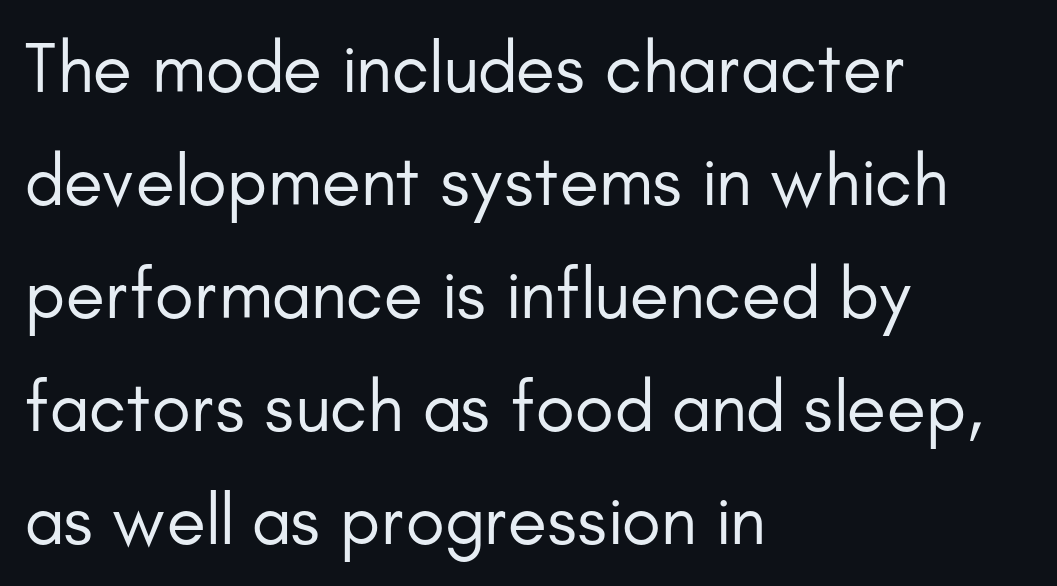
{"serif": "no", "italic": "no", "bold": "no", "weight": "regular", "width": "normal", "stroke_contrast": "low", "x_height": "small", "monospaced": "no", "underline": "no", "align": "left", "line_spacing": "normal", "line_spacing_ratio": 1.57, "letter_spacing": "normal", "letter_spacing_em": 0.0, "glyph_px": 72}
